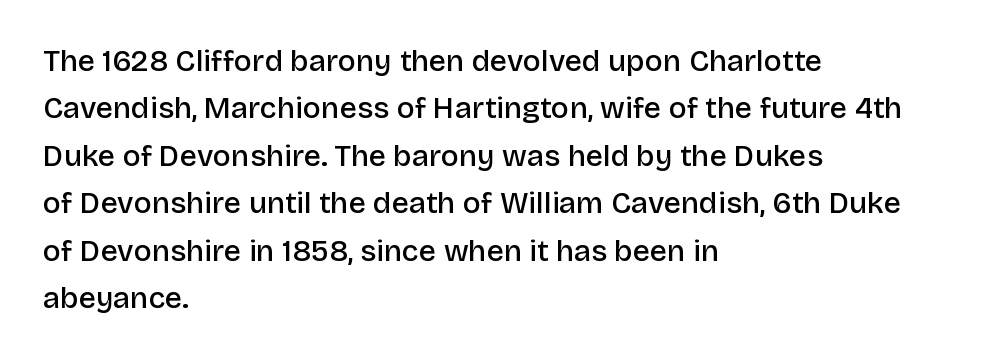
The space between consecutive lines is moderate. All the whitespace from short lines collects on the right. Moderately thickened strokes mark this as semibold type. A roman cut, with each character standing at attention. Do the characters align in a grid? No, the font is proportional.
